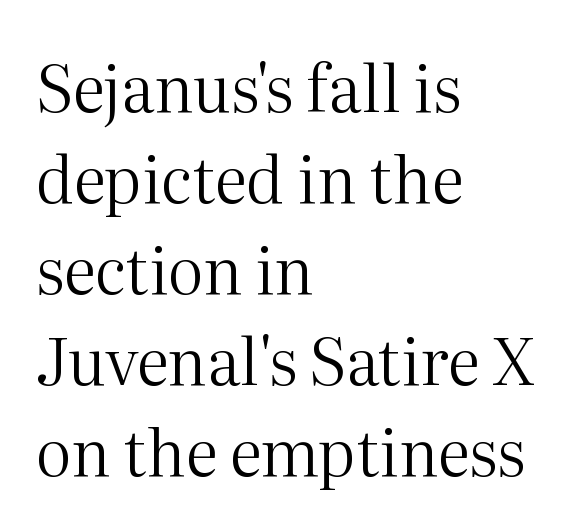
{"serif": "yes", "italic": "no", "bold": "no", "weight": "regular", "width": "normal", "stroke_contrast": "medium", "x_height": "medium", "monospaced": "no", "underline": "no", "align": "left", "line_spacing": "normal", "line_spacing_ratio": 1.42, "letter_spacing": "normal", "letter_spacing_em": 0.0, "glyph_px": 64}
